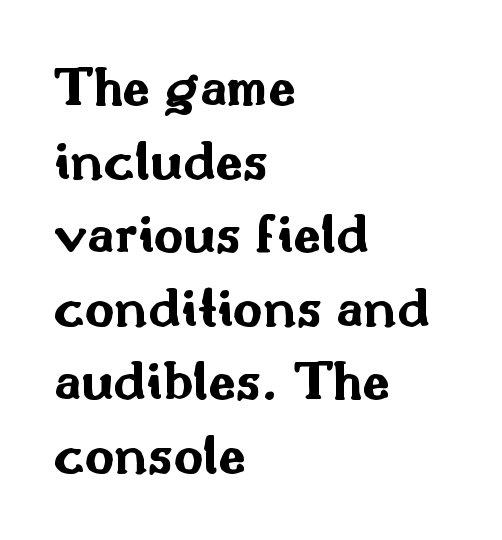
The image shows 57 px bold, wide sans-serif type, upright; set left-aligned, normal line spacing (1.29x), normal letter spacing, not underlined; medium stroke contrast and a small x-height.
